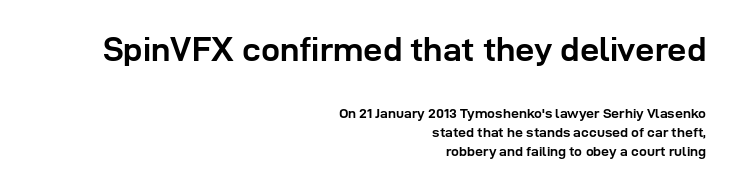
Notice how thick the strokes are: this is what a full bold looks like. A typesetter would label this face a sans. Regular leading. If you drew a line through each stem, it would be perfectly vertical. Tracking value appears to be zero — textbook default spacing. Varying glyph widths throughout — classic text-font behaviour.
